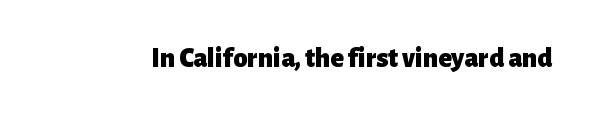
The image shows 28 px heavy sans-serif type, upright; set normal letter spacing, not underlined; low stroke contrast and a medium x-height.
